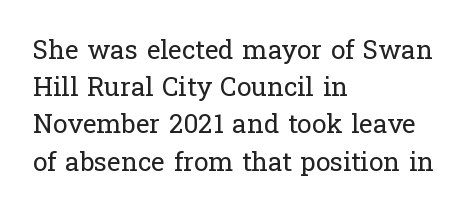
The image shows 26 px text type, upright; set left-aligned, normal line spacing (1.43x), normal letter spacing, not underlined.
